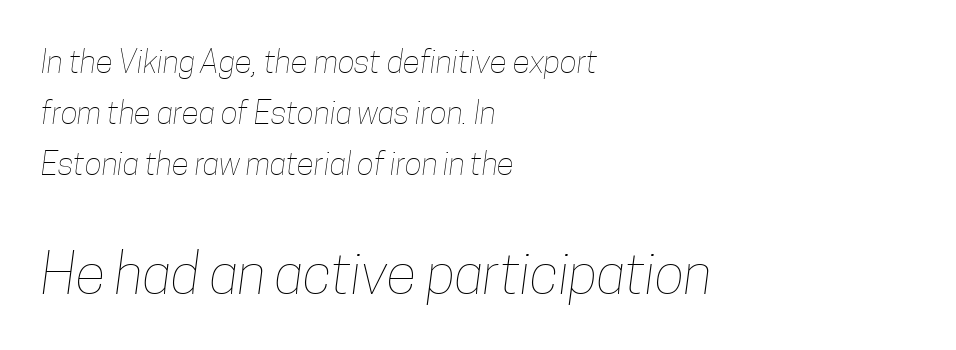
Q: Is the text bold? A: No.
Q: Is the text underlined? A: No.
Q: How is the paragraph aligned? A: Left-aligned.
Q: Is the spacing between letters normal or unusually wide? A: Normal.
Q: Is the spacing between lines tight, normal or loose? A: Normal.
Q: Which block of text is set in a larger size, the first (top) or the second (bottom)? A: The second (bottom) one.
Q: Width (condensed, normal, or wide)? A: Condensed.
Q: Stroke contrast? A: Low.
Q: x-height? A: Medium.
Q: Monospaced? A: No.
